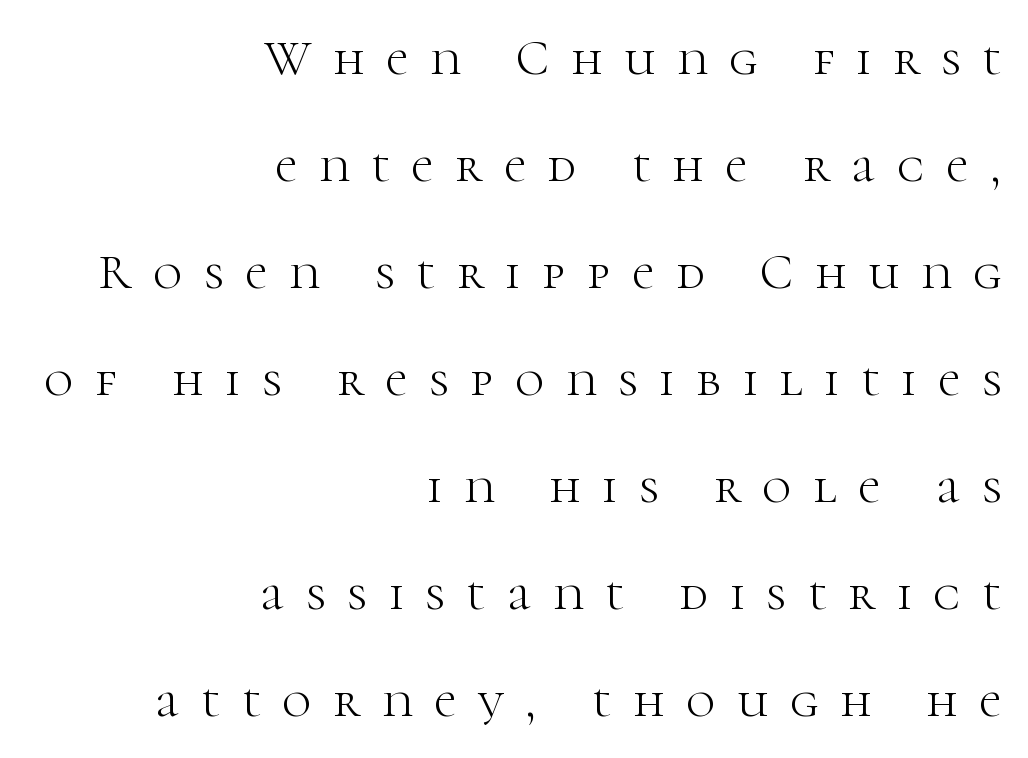
Q: Is the text bold? A: No.
Q: Is the text italic (slanted)? A: No, it is upright.
Q: Is the typeface a serif or a sans-serif typeface? A: Serif.
Q: Is the text underlined? A: No.
Q: How is the paragraph aligned? A: Right-aligned.
Q: Is the spacing between letters normal or unusually wide? A: Unusually wide.
Q: Is the spacing between lines tight, normal or loose? A: Loose.
Q: Width (condensed, normal, or wide)? A: Normal.
Q: Stroke contrast? A: High.
Q: x-height? A: Medium.
Q: Monospaced? A: No.
